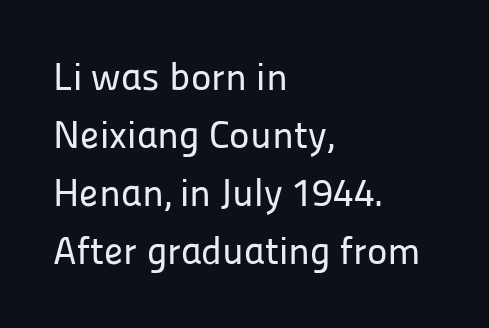
Q: Is the text italic (slanted)? A: No, it is upright.
Q: Is the typeface a serif or a sans-serif typeface? A: Sans-serif.
Q: Is the text underlined? A: No.
Q: How is the paragraph aligned? A: Left-aligned.
Q: Is the spacing between letters normal or unusually wide? A: Normal.
Q: Is the spacing between lines tight, normal or loose? A: Normal.
Q: Width (condensed, normal, or wide)? A: Normal.
Q: Stroke contrast? A: Low.
Q: x-height? A: Medium.
Q: Monospaced? A: No.
